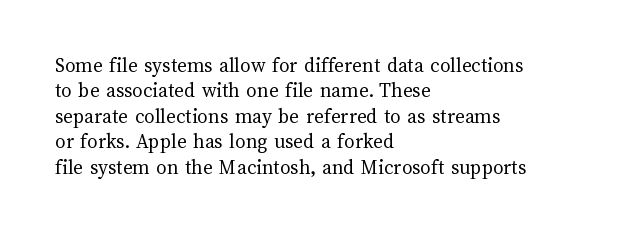
The image shows 21 px text type, upright; set left-aligned, line spacing 1.21x, normal letter spacing, not underlined.
